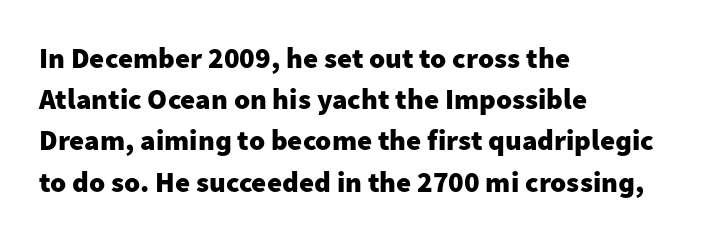
Q: Is the text bold? A: Yes.
Q: Is the text italic (slanted)? A: No, it is upright.
Q: Is the typeface a serif or a sans-serif typeface? A: Sans-serif.
Q: Is the text underlined? A: No.
Q: How is the paragraph aligned? A: Left-aligned.
Q: Is the spacing between letters normal or unusually wide? A: Normal.
Q: Is the spacing between lines tight, normal or loose? A: Normal.
Q: Width (condensed, normal, or wide)? A: Normal.
Q: Stroke contrast? A: Low.
Q: x-height? A: Medium.
Q: Monospaced? A: No.
